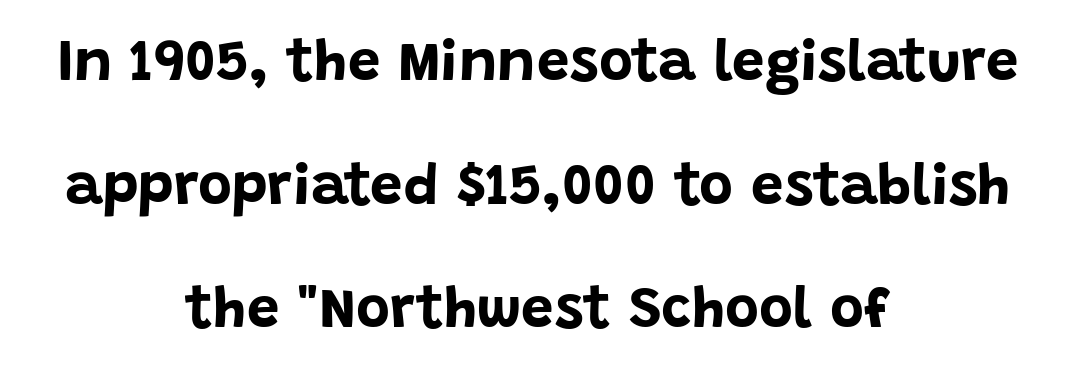
Is this a fixed-width face? No — the glyphs have proportional, varying widths. A typesetter would call this zero additional tracking. Classification — sans serif. Each line is balanced around a shared central axis. Students, observe: this is what heavily led, spacious text looks like. Has an underline been added? It has not.
